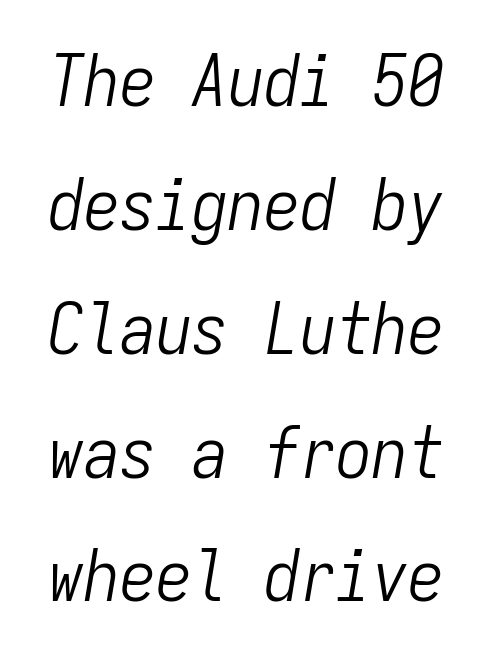
{"italic": "yes", "lean": "right", "slant_degrees": 9, "bold": "no", "weight": "light", "width": "condensed", "stroke_contrast": "low", "x_height": "medium", "monospaced": "yes", "underline": "no", "line_spacing_ratio": 1.72, "letter_spacing": "normal", "letter_spacing_em": 0.0, "glyph_px": 72}
